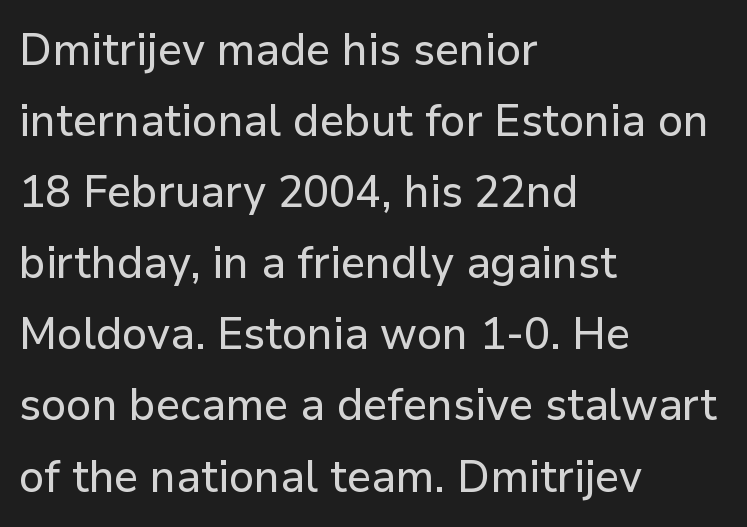
The rendering uses natural spacing where letterforms have individual widths. These lines keep a tight, regular rhythm from letter to letter. The designer left line spacing at the default. Italic: no, the glyphs are upright roman.
